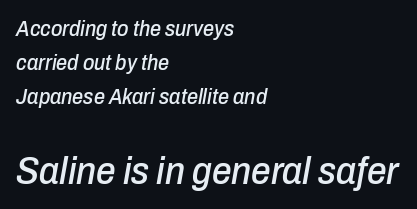
These lines stack with their left ends in a neat column. The letters are slanted; this is an italic face. How would I describe the line gaps? Plain and ordinary. The face used here appears at its bigger size in the lower chunk.
